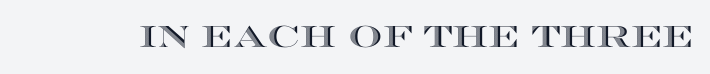
Anything drawn beneath the words? Only blank space. You can tell it's not italic because the verticals are truly vertical. Is the letter spacing exaggerated? No — it looks like the ordinary default. Varying glyph widths throughout — classic text-font behaviour.
